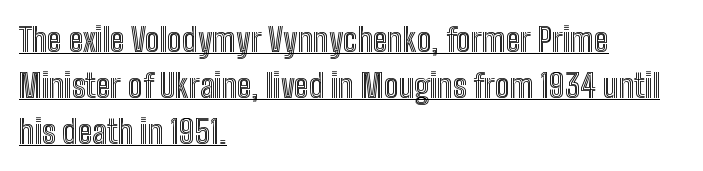
A typesetter would call this proportional, since set widths differ per character. Glance below the letters and you will spot a drawn line. Words appear dense and cohesive because spacing is normal. Does the lettering tilt? It doesn't — this is upright. Regarding leading, the lines here are spaced in the standard way. Which margin do the lines hug? The left one — the right edge is uneven.
